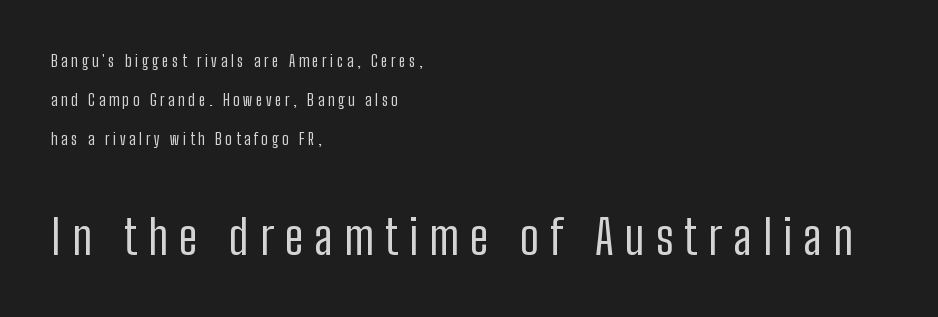
The image shows 48 px regular-weight, condensed sans-serif type, upright; set left-aligned, loose line spacing (2.44x), unusually wide letter spacing (+0.23 em), not underlined; the second (bottom) block is 3.0x larger; low stroke contrast and a medium x-height.
